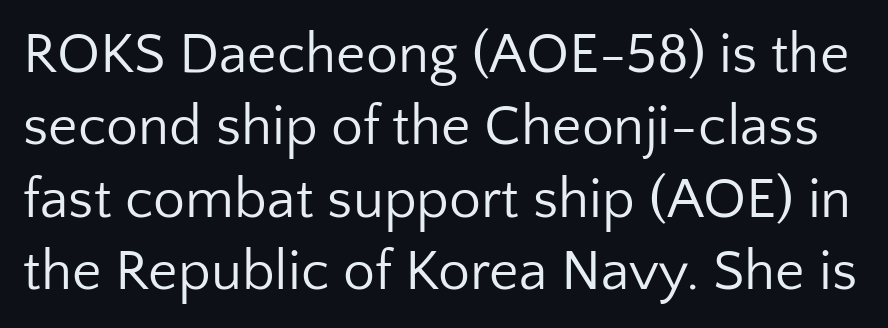
{"serif": "no", "italic": "no", "bold": "no", "weight": "regular", "width": "normal", "stroke_contrast": "low", "x_height": "medium", "monospaced": "no", "underline": "no", "line_spacing": "normal", "line_spacing_ratio": 1.27, "letter_spacing": "normal", "letter_spacing_em": 0.0, "glyph_px": 57}
